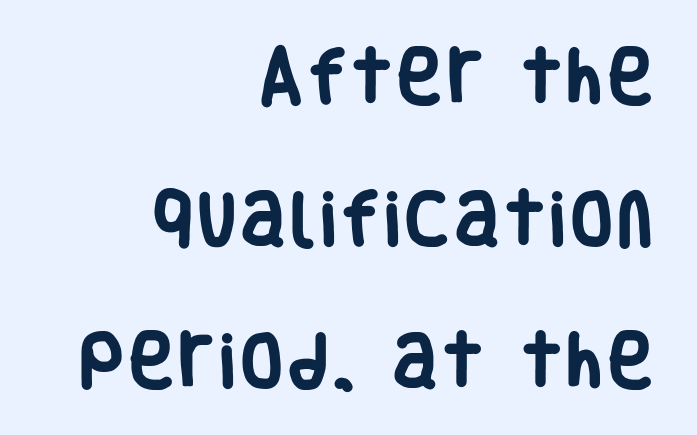
Vertical strokes here are truly vertical. Heavy-handed strokes throughout: this text is bold. Bare-footed words on every line. The face used here is proportionally spaced, like ordinary book or web type. Teacher's note: observe the even right margin — that is flush-right alignment.
